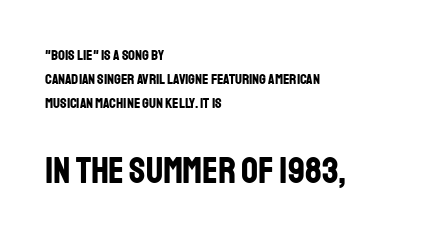
Strokes here are thick enough to call this a true bold. The lettering holds an erect, upright posture throughout. The passage shown is typed in a proportional face where columns would drift. Note: smaller setting up top, larger setting below. The vertical gap from one line to the next is medium. The space beneath each line is pristine and unruled.
